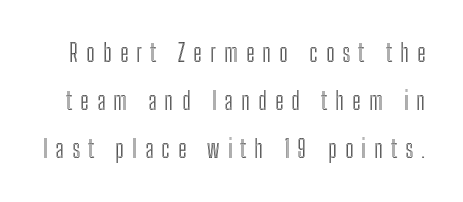
The image shows 24 px text type, upright; set loose line spacing (1.99x), unusually wide letter spacing (+0.34 em), not underlined.
